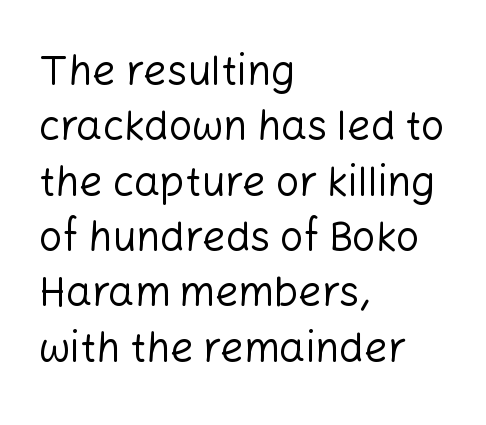
Q: Is the text bold? A: No.
Q: Is the text italic (slanted)? A: No, it is upright.
Q: Is the typeface a serif or a sans-serif typeface? A: Sans-serif.
Q: Is the text underlined? A: No.
Q: How is the paragraph aligned? A: Left-aligned.
Q: Is the spacing between letters normal or unusually wide? A: Normal.
Q: Is the spacing between lines tight, normal or loose? A: Normal.
Q: Width (condensed, normal, or wide)? A: Normal.
Q: Stroke contrast? A: Low.
Q: x-height? A: Medium.
Q: Monospaced? A: No.
